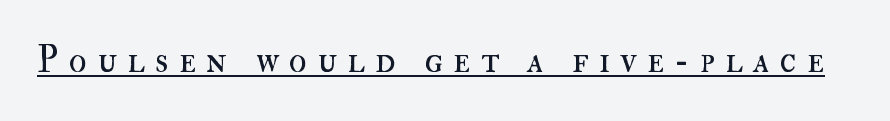
{"italic": "no", "bold": "no", "weight": "regular", "width": "normal", "stroke_contrast": "high", "x_height": "small", "monospaced": "no", "underline": "yes", "letter_spacing": "wide", "letter_spacing_em": 0.28, "glyph_px": 37}
